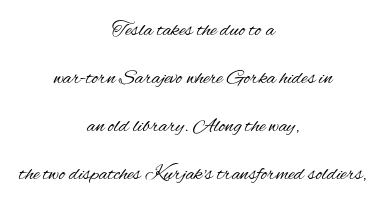
The image shows 21 px text type; set centered, loose line spacing (2.29x), normal letter spacing, not underlined.
